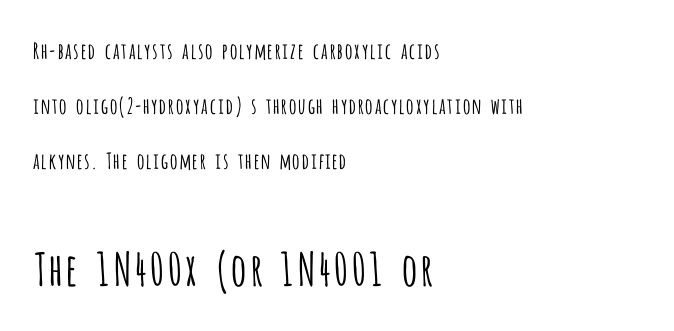
The image shows 45 px light, condensed sans-serif type, upright; set left-aligned, loose line spacing (2.49x), normal letter spacing, not underlined; the second (bottom) block is 2.05x larger; low stroke contrast and a large x-height.
